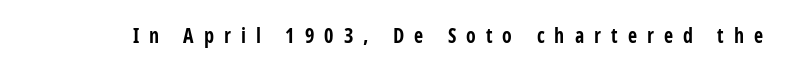
{"italic": "no", "bold": "yes", "underline": "no", "letter_spacing": "wide", "letter_spacing_em": 0.5, "glyph_px": 20}
